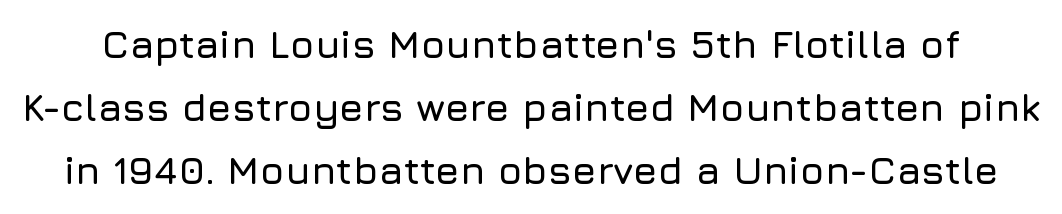
A sans-serif font was chosen for this passage. The space directly below the letters is spotless. The line-height multiplier appears to be the usual default. Characters remain perfectly vertical along every line. The letterforms sit shoulder to shoulder at normal distance.
